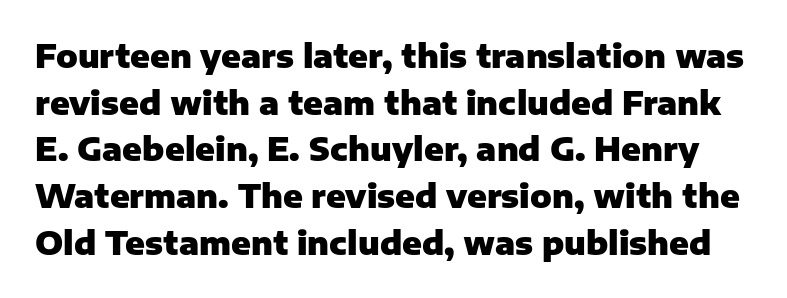
Italic? Not at all — the glyphs are vertical. Any mark beneath the type? The region is blank. This block has exactly the height ordinary leading produces. The characters look thick and weighty, a clear bold. Varying glyph widths throughout — classic text-font behaviour.
